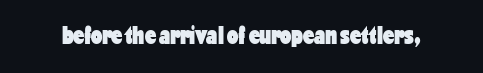
Underlining? Definitely not there. Strong, thick strokes mark this as bold type. This sample uses an upright cut, with every glyph sitting square on the baseline. A typesetter would call this zero additional tracking.
